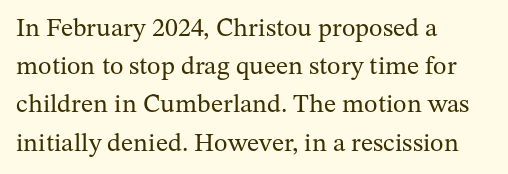
{"italic": "no", "bold": "no", "underline": "no", "align": "left", "line_spacing": "normal", "line_spacing_ratio": 1.47, "letter_spacing": "normal", "letter_spacing_em": 0.0, "glyph_px": 26}
